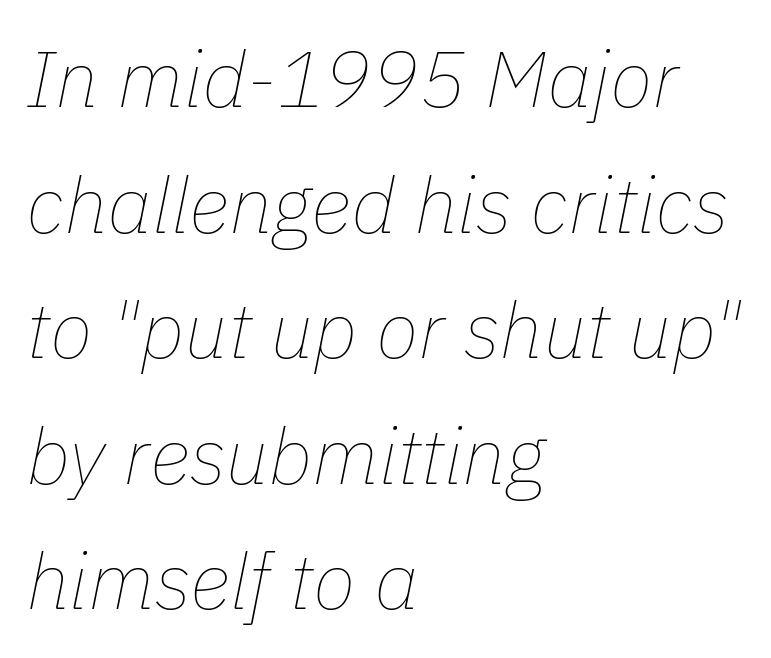
{"italic": "yes", "lean": "right", "slant_degrees": 11, "bold": "no", "weight": "thin", "width": "normal", "stroke_contrast": "low", "x_height": "medium", "monospaced": "no", "underline": "no", "align": "left", "line_spacing": "normal", "line_spacing_ratio": 1.59, "letter_spacing": "normal", "letter_spacing_em": 0.0, "glyph_px": 79}
